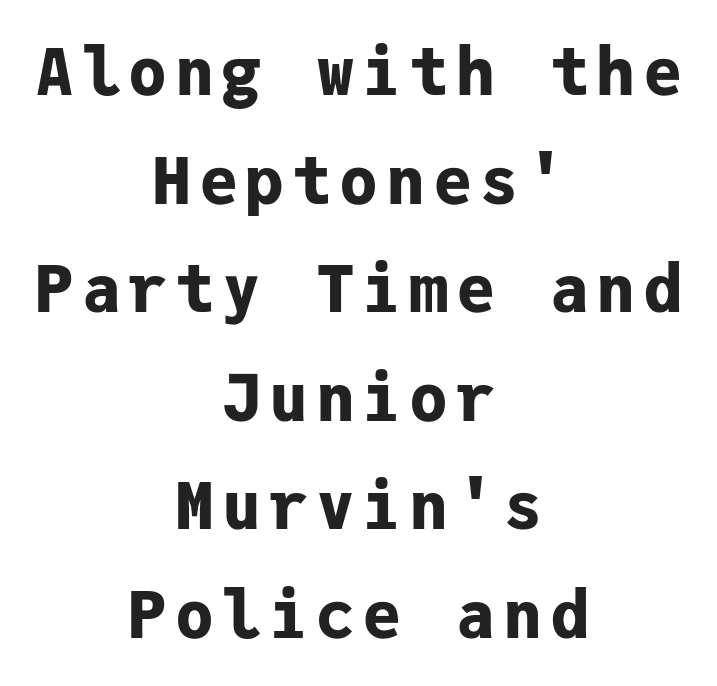
Q: Is the text bold? A: Yes.
Q: Is the text italic (slanted)? A: No, it is upright.
Q: Is the typeface a serif or a sans-serif typeface? A: Sans-serif.
Q: Is the text underlined? A: No.
Q: How is the paragraph aligned? A: Centered.
Q: Is the spacing between lines tight, normal or loose? A: Normal.
Q: Width (condensed, normal, or wide)? A: Normal.
Q: Stroke contrast? A: Low.
Q: x-height? A: Medium.
Q: Monospaced? A: Yes.
